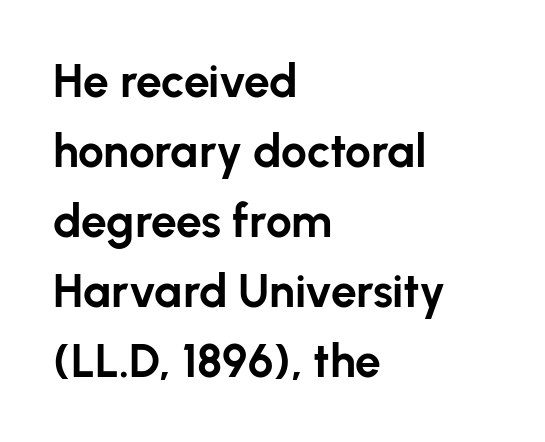
Words appear dense and cohesive because spacing is normal. Plain, unruled lines of type. Alignment: flush left. Heft: maximum for text — a bold. The block of text has a typical density, with ordinary space between rows. Think of a printed novel: that variable character pitch is what you see here.
